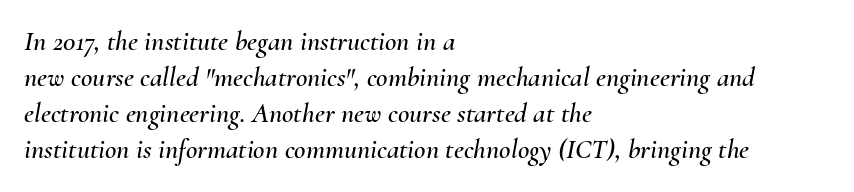
The image shows 28 px text type, italic (leaning right); set left-aligned, normal line spacing (1.29x), normal letter spacing, not underlined; medium stroke contrast and a small x-height.
